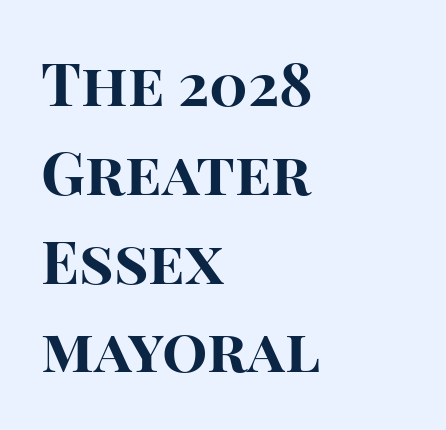
Q: Is the text bold? A: Yes.
Q: Is the text italic (slanted)? A: No, it is upright.
Q: Is the typeface a serif or a sans-serif typeface? A: Sans-serif.
Q: Is the text underlined? A: No.
Q: How is the paragraph aligned? A: Left-aligned.
Q: Is the spacing between letters normal or unusually wide? A: Normal.
Q: Is the spacing between lines tight, normal or loose? A: Normal.
Q: Width (condensed, normal, or wide)? A: Normal.
Q: Stroke contrast? A: High.
Q: x-height? A: Large.
Q: Monospaced? A: No.
